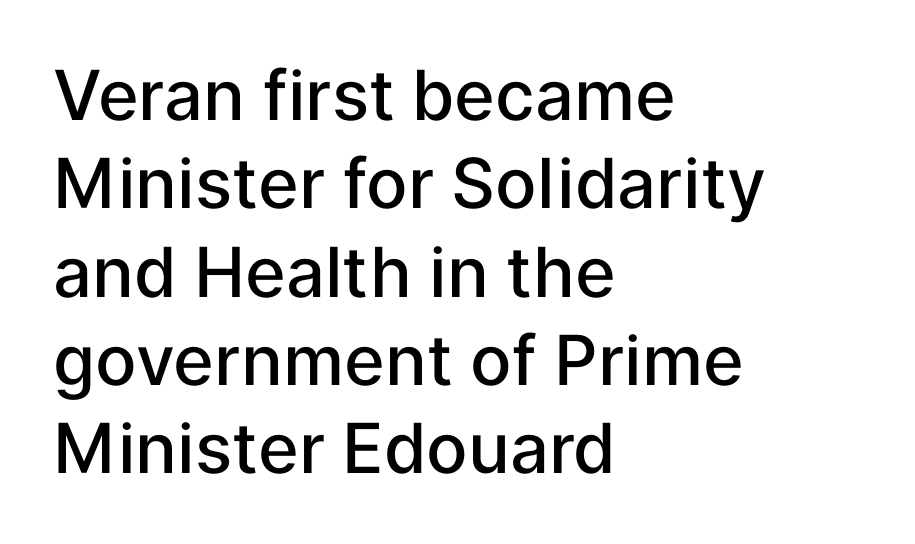
The typeface chosen for these lines omits serifs. Short and long lines alike share a common starting point at left. Nope, not italic — everything's standing straight. Each letter keeps its own natural width here, so spacing adapts to shape. The area under the type is left untouched. Semibold letterforms, between regular and bold.
